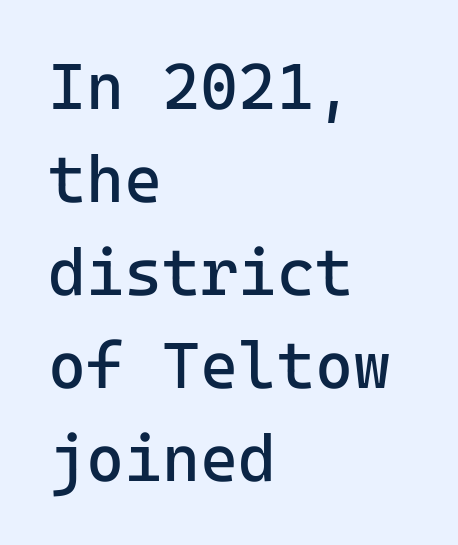
Rendered with straight, roman letterforms. Look at the tracking — it's just the regular setting, nothing added. Every row of glyphs begins at an identical x-position on the left. The typesetting does not lean heavy: it is not bold.
